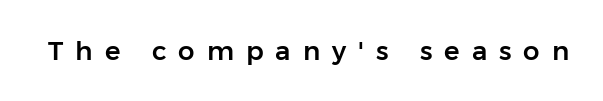
Q: Is the text italic (slanted)? A: No, it is upright.
Q: Is the text underlined? A: No.
Q: Is the spacing between letters normal or unusually wide? A: Unusually wide.
